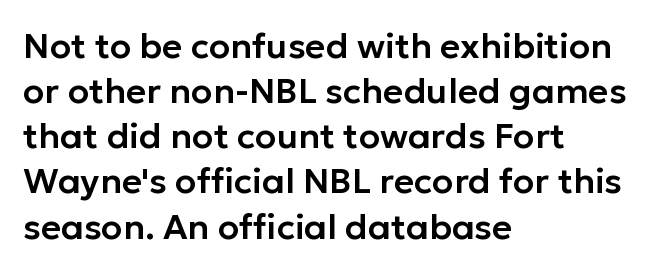
{"serif": "no", "italic": "no", "width": "normal", "stroke_contrast": "low", "x_height": "medium", "monospaced": "no", "underline": "no", "align": "left", "line_spacing": "normal", "line_spacing_ratio": 1.29, "letter_spacing": "normal", "letter_spacing_em": 0.0, "glyph_px": 35}
